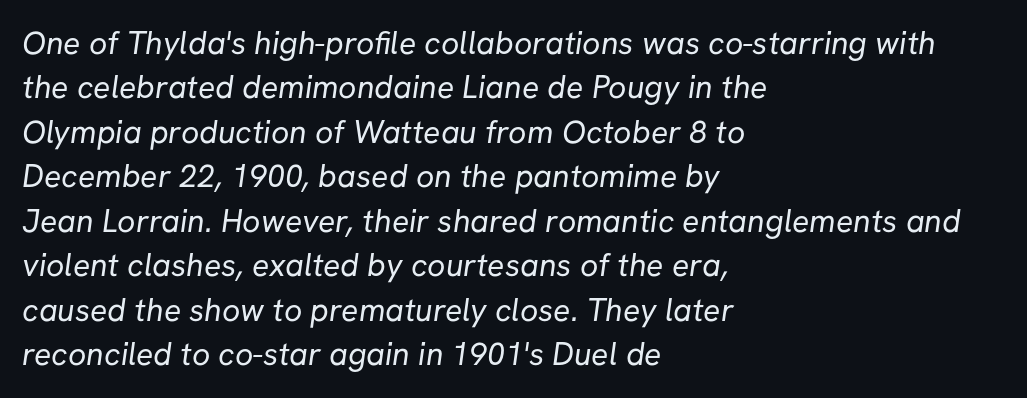
Q: Is the text bold? A: No.
Q: Is the typeface a serif or a sans-serif typeface? A: Sans-serif.
Q: Is the text underlined? A: No.
Q: How is the paragraph aligned? A: Left-aligned.
Q: Is the spacing between letters normal or unusually wide? A: Normal.
Q: Is the spacing between lines tight, normal or loose? A: Normal.
Q: Width (condensed, normal, or wide)? A: Normal.
Q: Stroke contrast? A: Low.
Q: x-height? A: Medium.
Q: Monospaced? A: No.
